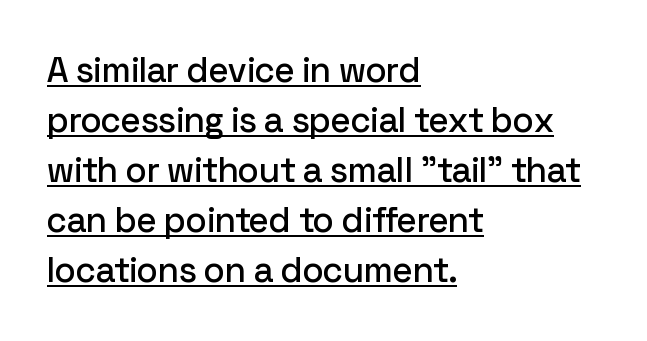
The image shows 35 px sans-serif type, upright; set left-aligned, normal line spacing (1.43x), normal letter spacing, underlined; low stroke contrast and a medium x-height.
